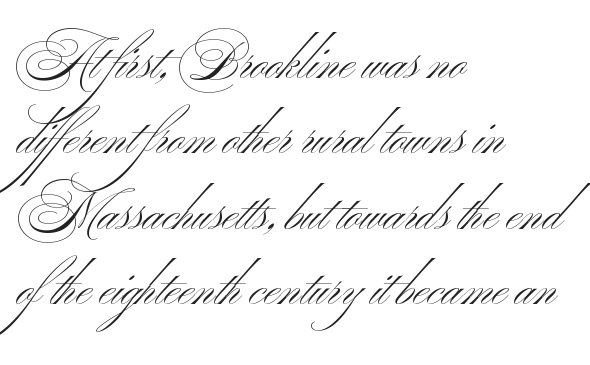
Q: Is the text bold? A: No.
Q: Is the typeface a serif or a sans-serif typeface? A: Sans-serif.
Q: Is the text underlined? A: No.
Q: How is the paragraph aligned? A: Left-aligned.
Q: Is the spacing between letters normal or unusually wide? A: Normal.
Q: Is the spacing between lines tight, normal or loose? A: Normal.
Q: Width (condensed, normal, or wide)? A: Wide.
Q: Stroke contrast? A: Medium.
Q: x-height? A: Small.
Q: Monospaced? A: No.
